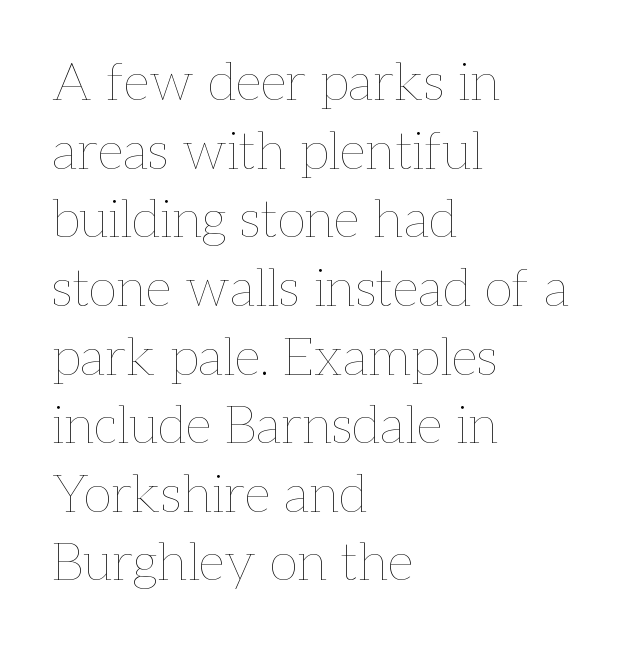
The image shows 52 px thin type, upright; set left-aligned, normal line spacing (1.32x), normal letter spacing, not underlined; low stroke contrast and a medium x-height.
